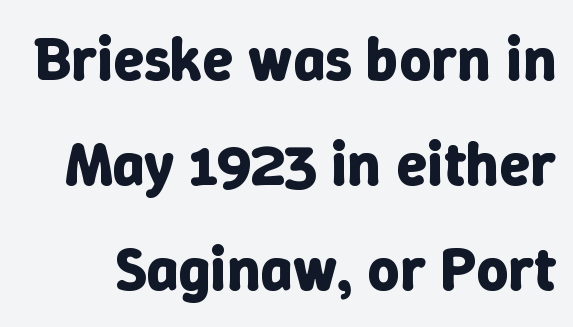
Q: Is the text bold? A: Yes.
Q: Is the text italic (slanted)? A: No, it is upright.
Q: Is the text underlined? A: No.
Q: Is the spacing between letters normal or unusually wide? A: Normal.
Q: Is the spacing between lines tight, normal or loose? A: Normal.
Q: Width (condensed, normal, or wide)? A: Normal.
Q: Stroke contrast? A: Low.
Q: x-height? A: Medium.
Q: Monospaced? A: No.
